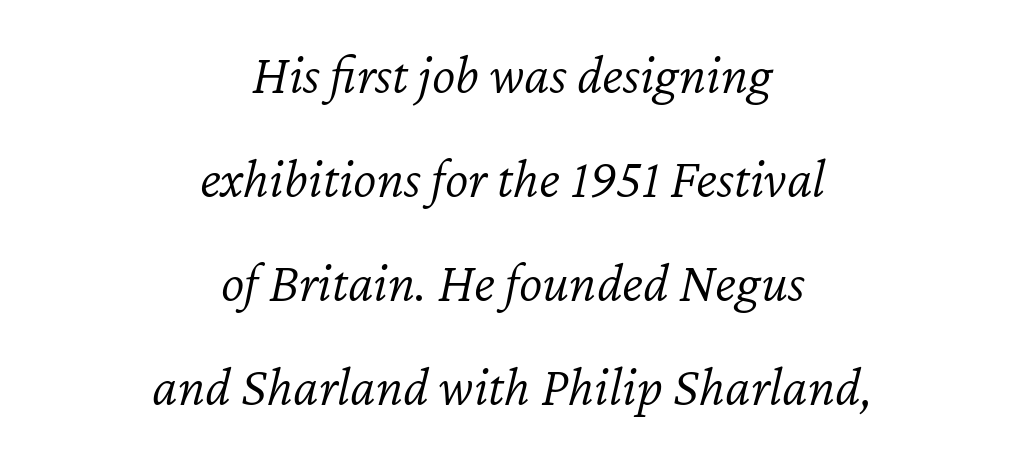
No letter is thick-stroked: the sample isn't bold. The tracking reads as untouched default to a designer's eye. There's an unmistakable incline to the writing here. The lines in this sample share a center point and differ in where they start and stop. Just letters on the line, the space beneath them empty.
